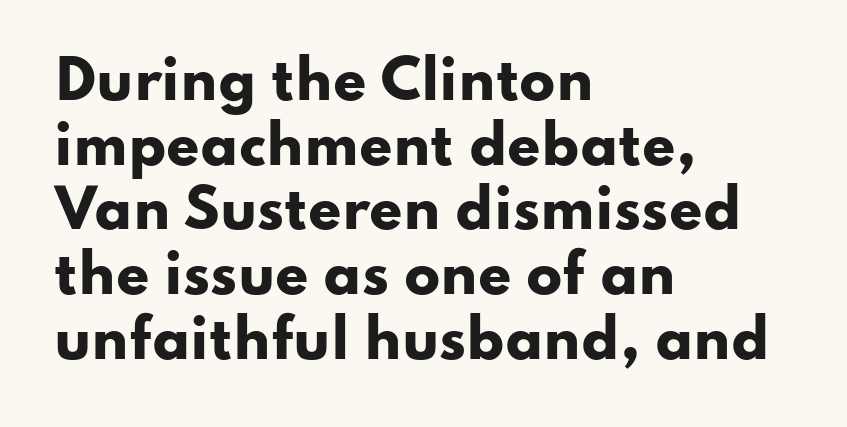
It's the straight-up-and-down kind of type. A typesetter would label this face a sans. Chunky letters — that's bold for sure. These lines stack with their left ends in a neat column. Words float on clear page, feet unadorned.
